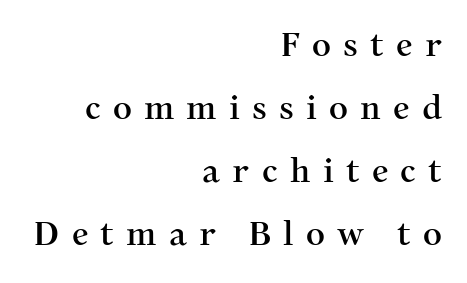
Q: Is the text italic (slanted)? A: No, it is upright.
Q: Is the typeface a serif or a sans-serif typeface? A: Serif.
Q: Is the text underlined? A: No.
Q: How is the paragraph aligned? A: Right-aligned.
Q: Is the spacing between letters normal or unusually wide? A: Unusually wide.
Q: Is the spacing between lines tight, normal or loose? A: Loose.
Q: Width (condensed, normal, or wide)? A: Normal.
Q: Stroke contrast? A: Medium.
Q: x-height? A: Medium.
Q: Monospaced? A: No.
